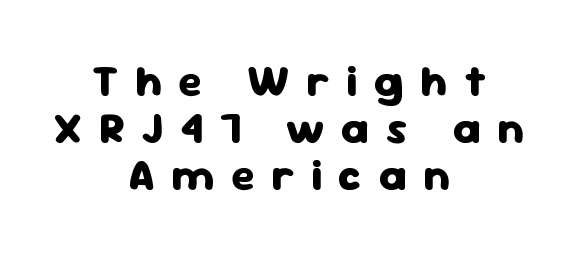
This sample uses an upright cut, with every glyph sitting square on the baseline. The rendering positions every line midway between the sides. Compared with typical body copy, the letter spacing here is much looser. The rendering shows plain stroke endings on the letterforms — a sans-serif design. The face used here has the dense, thick strokes of a bold.
